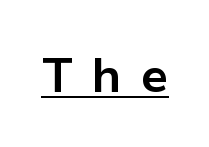
{"serif": "no", "italic": "no", "bold": "yes", "weight": "bold", "width": "normal", "stroke_contrast": "low", "x_height": "medium", "monospaced": "no", "underline": "yes", "letter_spacing": "wide", "letter_spacing_em": 0.4, "glyph_px": 48}
